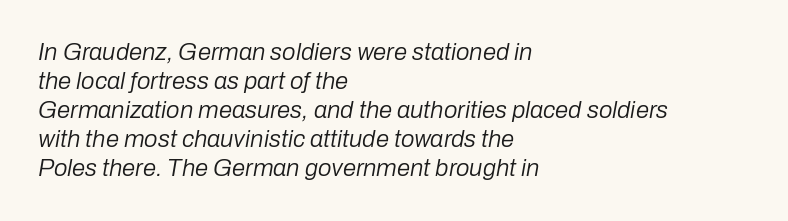
{"italic": "yes", "lean": "right", "slant_degrees": 10, "bold": "no", "underline": "no", "align": "left", "line_spacing_ratio": 1.21, "letter_spacing": "normal", "letter_spacing_em": 0.0, "glyph_px": 24}
